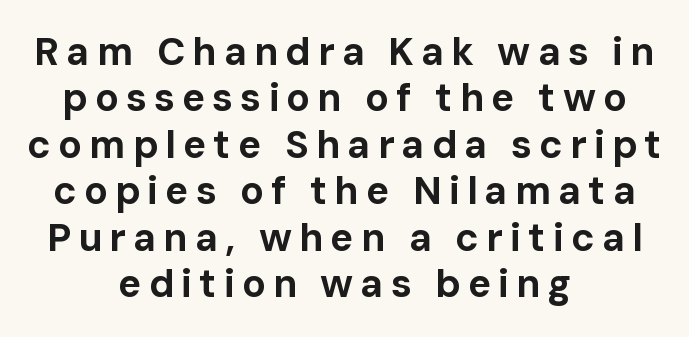
Q: Is the text bold? A: Yes.
Q: Is the text italic (slanted)? A: No, it is upright.
Q: Is the typeface a serif or a sans-serif typeface? A: Sans-serif.
Q: Is the text underlined? A: No.
Q: How is the paragraph aligned? A: Centered.
Q: Width (condensed, normal, or wide)? A: Normal.
Q: Stroke contrast? A: Low.
Q: x-height? A: Medium.
Q: Monospaced? A: No.
